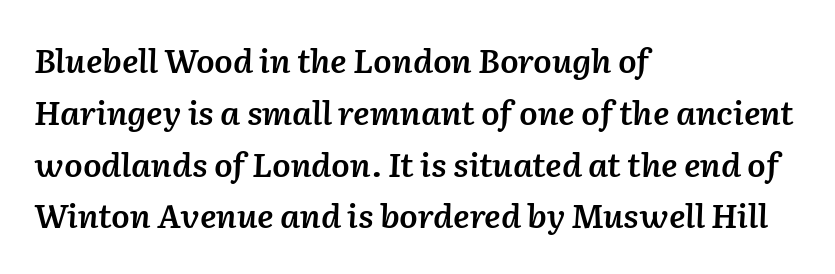
The image shows 33 px semibold type, italic (leaning right); set left-aligned, normal line spacing (1.57x), normal letter spacing, not underlined; low stroke contrast and a medium x-height.
